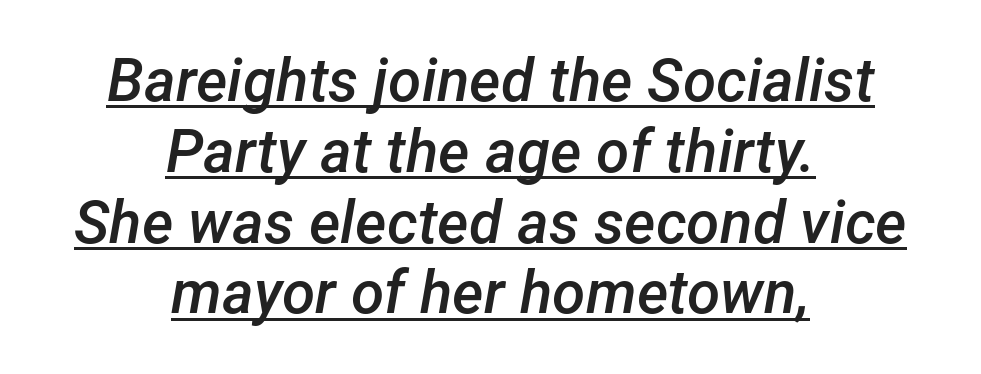
The image shows 60 px semibold type, italic (leaning right); set centered, line spacing 1.18x, normal letter spacing, underlined; low stroke contrast and a medium x-height.
